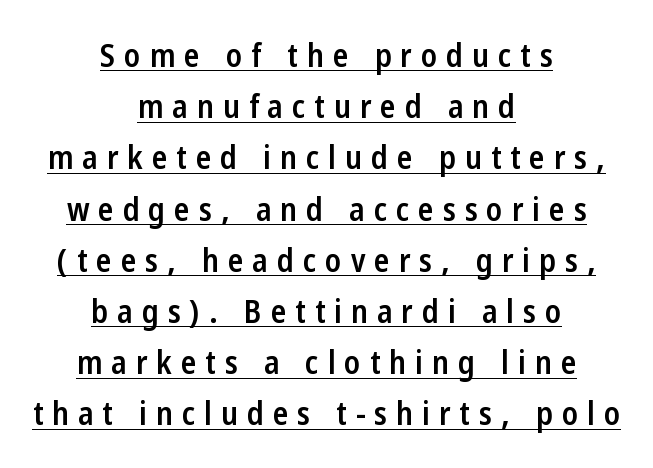
A roman cut, with each character standing at attention. To sum up the face: it is a sans, with no serifs. Heft: intermediate — a semibold. Every word sits above its own underline. Is this a fixed-width face? No — the glyphs have proportional, varying widths.
